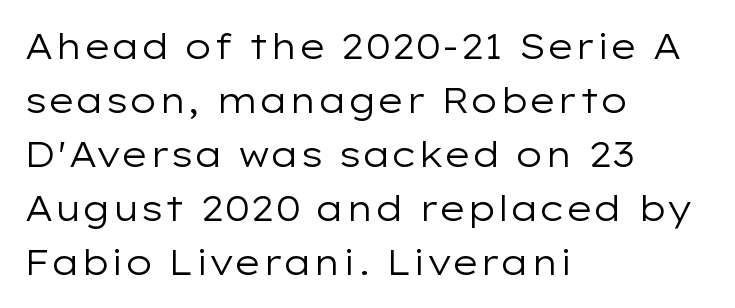
The image shows 35 px regular-weight, wide sans-serif type, upright; set left-aligned, normal line spacing (1.54x), normal letter spacing, not underlined; low stroke contrast and a medium x-height.
